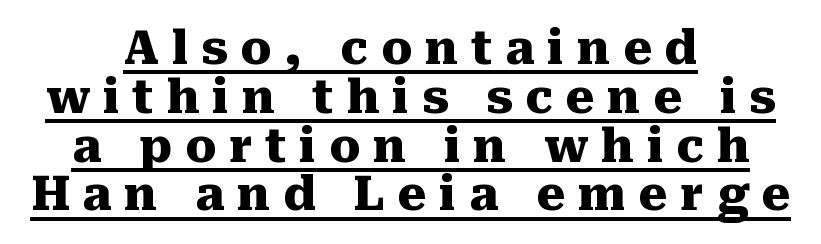
Caption: bold face, heavy strokes. The letters are spread apart with noticeably loose tracking. A rule runs beneath these lines of type. This rendering employs a face with finishing strokes, i.e., a serif. Proportional: the letters do not fall into vertical columns.
